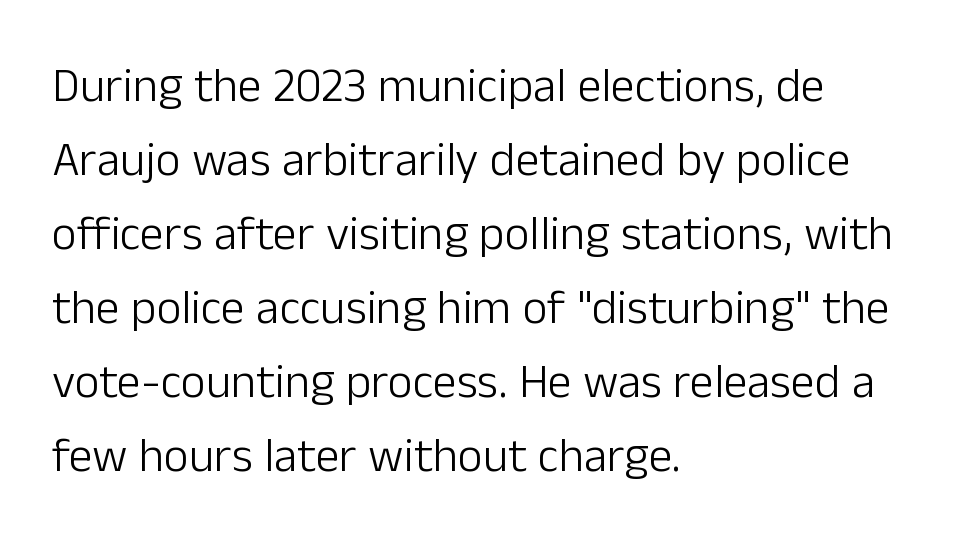
Q: Is the text bold? A: No.
Q: Is the text italic (slanted)? A: No, it is upright.
Q: Is the typeface a serif or a sans-serif typeface? A: Sans-serif.
Q: Is the text underlined? A: No.
Q: How is the paragraph aligned? A: Left-aligned.
Q: Is the spacing between letters normal or unusually wide? A: Normal.
Q: Is the spacing between lines tight, normal or loose? A: Normal.
Q: Width (condensed, normal, or wide)? A: Normal.
Q: Stroke contrast? A: Low.
Q: x-height? A: Medium.
Q: Monospaced? A: No.
